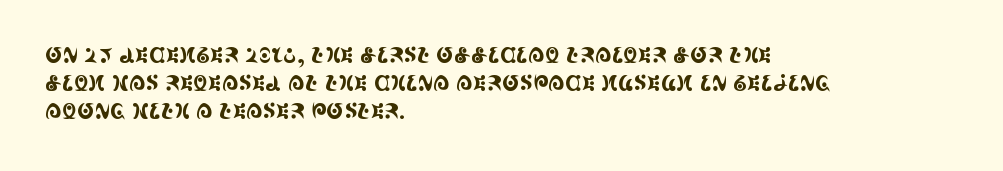
Q: Is the text italic (slanted)? A: No, it is upright.
Q: Is the text underlined? A: No.
Q: How is the paragraph aligned? A: Left-aligned.
Q: Is the spacing between letters normal or unusually wide? A: Normal.
Q: Is the spacing between lines tight, normal or loose? A: Normal.
